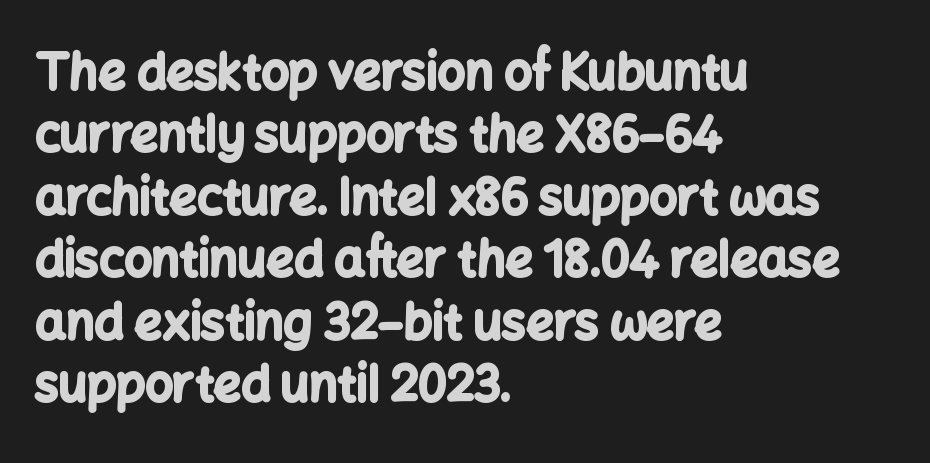
{"serif": "no", "italic": "no", "bold": "yes", "weight": "bold", "width": "normal", "stroke_contrast": "low", "x_height": "medium", "monospaced": "no", "underline": "no", "align": "left", "line_spacing": "normal", "line_spacing_ratio": 1.3, "letter_spacing": "normal", "letter_spacing_em": 0.0, "glyph_px": 48}
